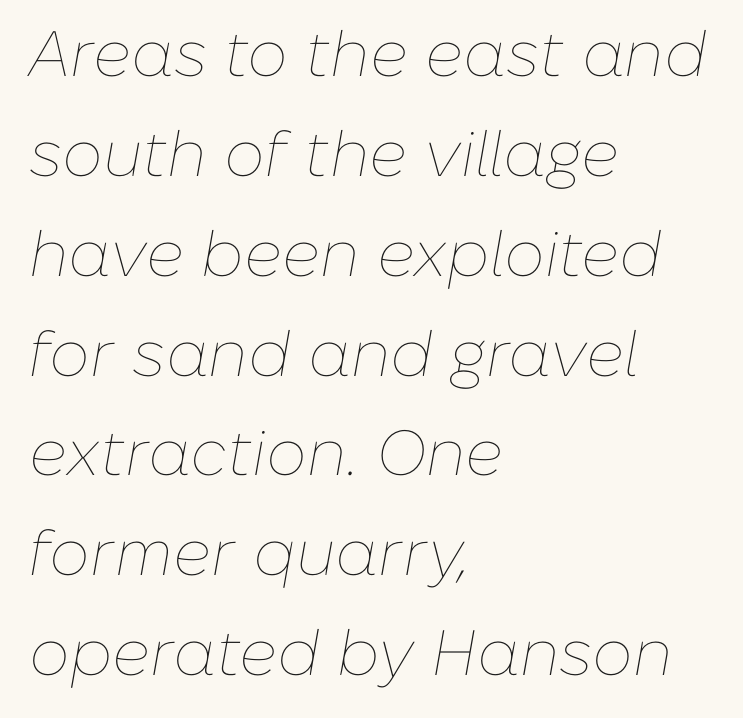
Q: Is the text bold? A: No.
Q: Is the text italic (slanted)? A: Yes, it leans right by about 10 degrees.
Q: Is the text underlined? A: No.
Q: How is the paragraph aligned? A: Left-aligned.
Q: Is the spacing between letters normal or unusually wide? A: Normal.
Q: Is the spacing between lines tight, normal or loose? A: Normal.
Q: Width (condensed, normal, or wide)? A: Normal.
Q: Stroke contrast? A: Low.
Q: x-height? A: Medium.
Q: Monospaced? A: No.
